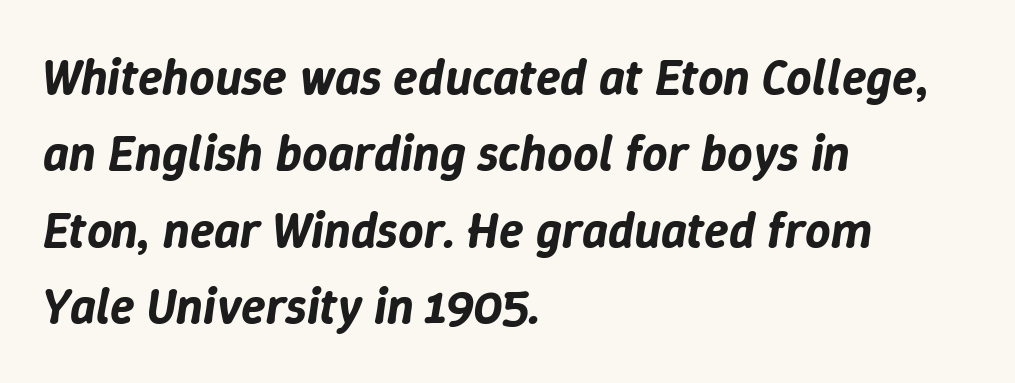
Q: Is the text italic (slanted)? A: Yes, it leans right by about 9 degrees.
Q: Is the text underlined? A: No.
Q: How is the paragraph aligned? A: Left-aligned.
Q: Is the spacing between letters normal or unusually wide? A: Normal.
Q: Is the spacing between lines tight, normal or loose? A: Normal.
Q: Width (condensed, normal, or wide)? A: Normal.
Q: Stroke contrast? A: Low.
Q: x-height? A: Medium.
Q: Monospaced? A: No.
